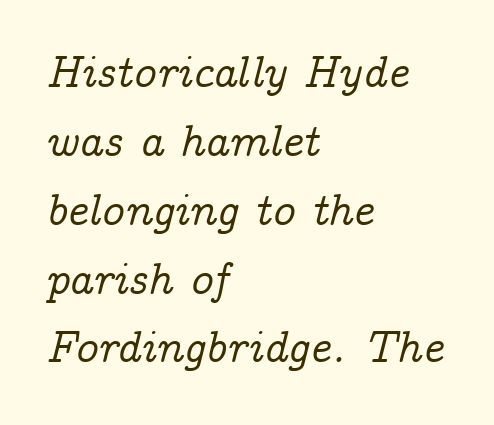
The image shows 45 px serif type, italic (leaning right); set left-aligned, normal line spacing (1.53x), normal letter spacing, not underlined; low stroke contrast and a medium x-height.
